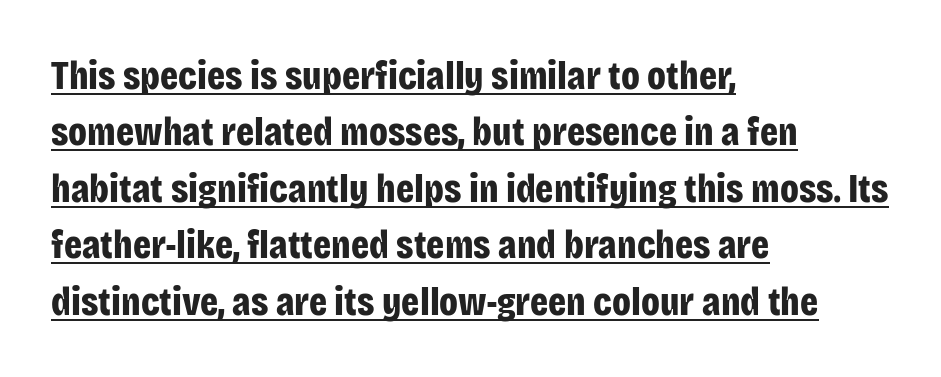
{"serif": "no", "italic": "no", "bold": "yes", "weight": "bold", "width": "condensed", "stroke_contrast": "low", "x_height": "large", "monospaced": "no", "underline": "yes", "align": "left", "line_spacing": "normal", "line_spacing_ratio": 1.41, "letter_spacing": "normal", "letter_spacing_em": 0.0, "glyph_px": 40}
